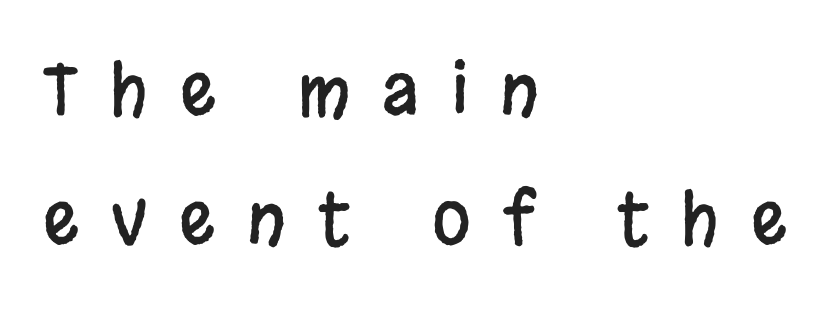
Q: Is the text italic (slanted)? A: No, it is upright.
Q: Is the typeface a serif or a sans-serif typeface? A: Sans-serif.
Q: Is the text underlined? A: No.
Q: How is the paragraph aligned? A: Left-aligned.
Q: Is the spacing between letters normal or unusually wide? A: Unusually wide.
Q: Width (condensed, normal, or wide)? A: Condensed.
Q: Stroke contrast? A: Low.
Q: x-height? A: Large.
Q: Monospaced? A: No.
